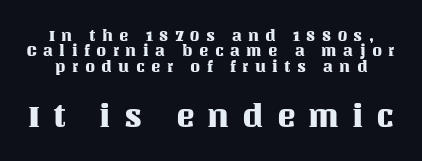
This rendering features lettering with no underline. Quick note: not italic, upright. A typesetter would call this heavily tracked-out type. Scale increases going downward across the two blocks.
